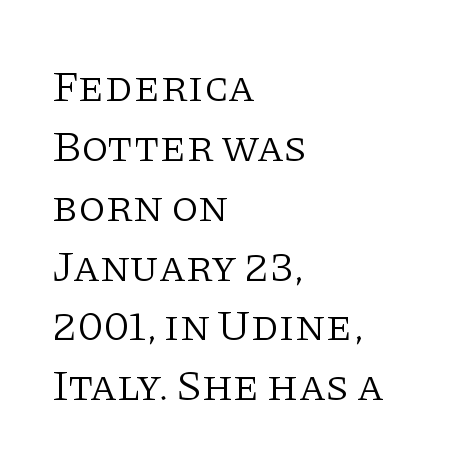
Q: Is the text bold? A: No.
Q: Is the text italic (slanted)? A: No, it is upright.
Q: Is the typeface a serif or a sans-serif typeface? A: Serif.
Q: Is the text underlined? A: No.
Q: How is the paragraph aligned? A: Left-aligned.
Q: Is the spacing between letters normal or unusually wide? A: Normal.
Q: Is the spacing between lines tight, normal or loose? A: Normal.
Q: Width (condensed, normal, or wide)? A: Normal.
Q: Stroke contrast? A: Low.
Q: x-height? A: Large.
Q: Monospaced? A: No.
